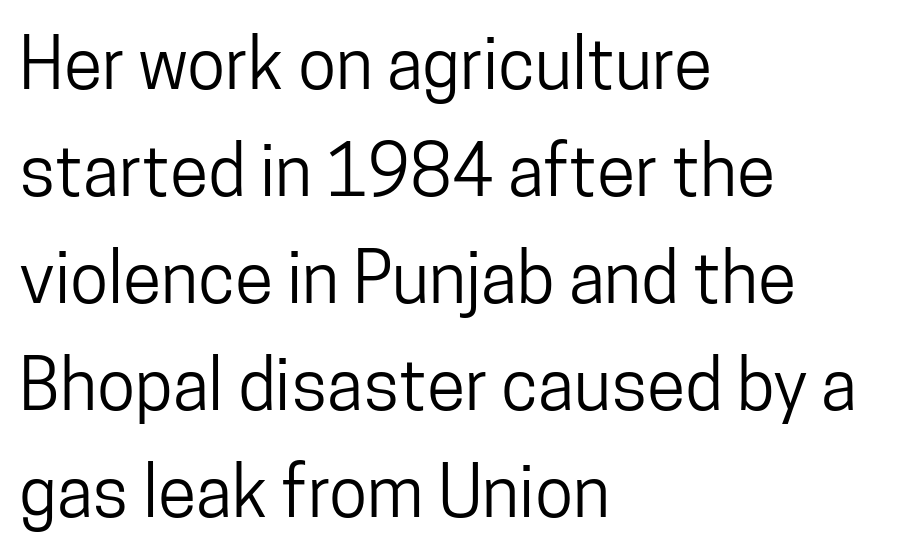
Q: Is the text italic (slanted)? A: No, it is upright.
Q: Is the typeface a serif or a sans-serif typeface? A: Sans-serif.
Q: Is the text underlined? A: No.
Q: How is the paragraph aligned? A: Left-aligned.
Q: Is the spacing between letters normal or unusually wide? A: Normal.
Q: Is the spacing between lines tight, normal or loose? A: Normal.
Q: Width (condensed, normal, or wide)? A: Condensed.
Q: Stroke contrast? A: Low.
Q: x-height? A: Medium.
Q: Monospaced? A: No.
